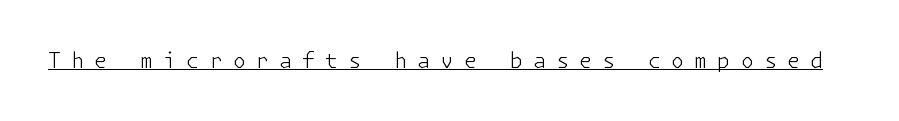
The image shows 21 px text type, upright; set unusually wide letter spacing (+0.48 em), underlined.
